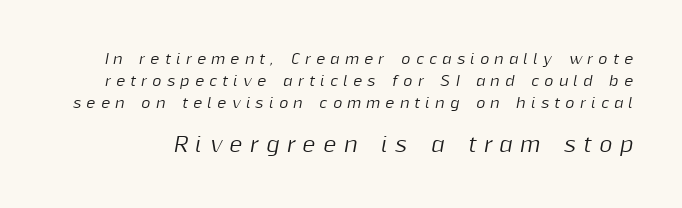
{"italic": "yes", "lean": "right", "slant_degrees": 10, "underline": "no", "line_spacing": "normal", "line_spacing_ratio": 1.57, "letter_spacing": "wide", "letter_spacing_em": 0.37, "larger_block": "second", "size_ratio": 1.43, "glyph_px": 20}
